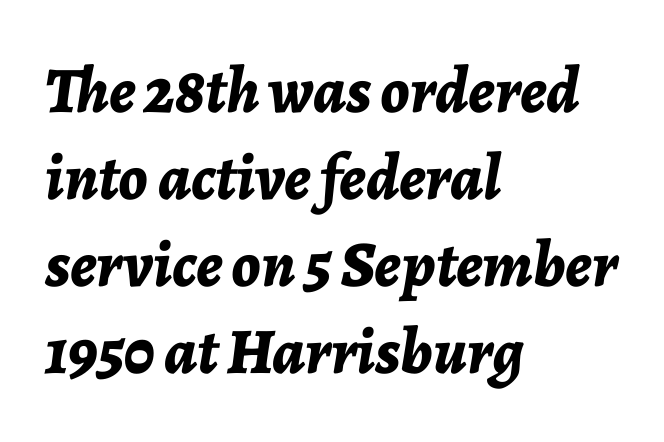
The image shows 65 px bold type, italic (leaning right); set left-aligned, normal line spacing (1.34x), normal letter spacing, not underlined; low stroke contrast and a medium x-height.
